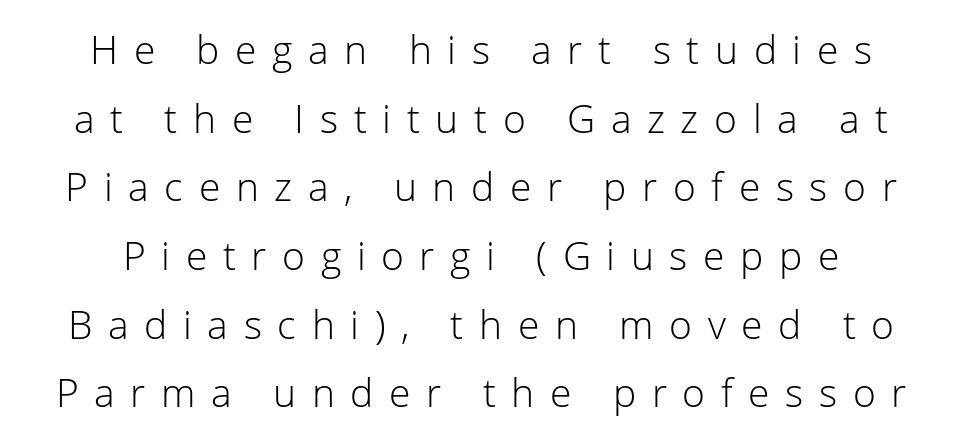
The image shows 39 px light sans-serif type, upright; set line spacing 1.76x, unusually wide letter spacing (+0.4 em), not underlined; low stroke contrast and a medium x-height.
